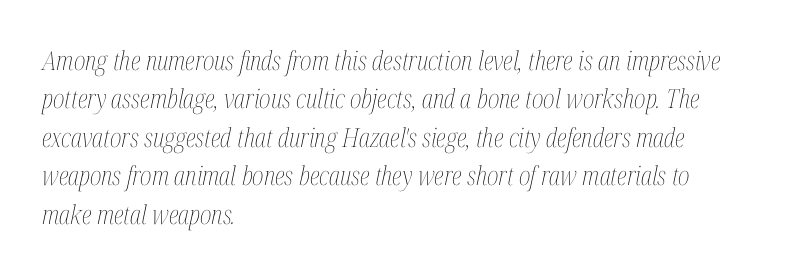
This is not heavy type; no bold has been used. Vertically, the passage feels balanced, rows spaced as you'd expect. Clear beneath every line of the passage. The typesetter chose a ragged-right arrangement here. Is the type slanted? Yes — the strokes lean at a clear angle.
